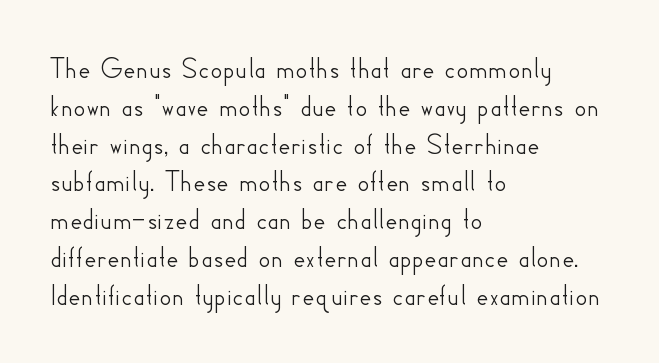
The image shows 30 px sans-serif type, upright; set left-aligned, normal line spacing (1.26x), normal letter spacing, not underlined; low stroke contrast and a small x-height.
